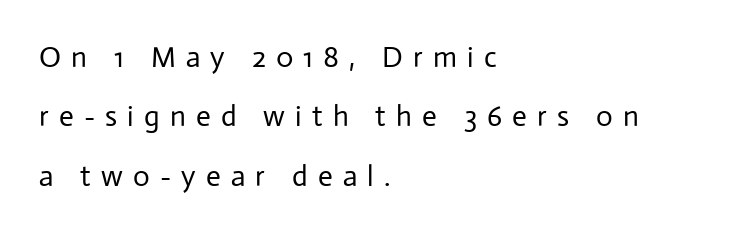
The font is comparable to plain body text, perhaps lighter. Posture: straight, roman, zero tilt. In terms of leading, this rendering errs on the spacious side. You could not count columns in this text — the font is proportionally spaced. Here the glyphs are tracked loosely, breaking word shapes into spaced letters.
